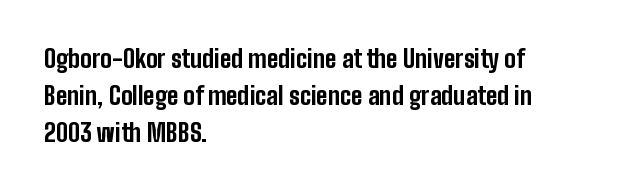
{"italic": "no", "bold": "yes", "underline": "no", "align": "left", "line_spacing": "normal", "line_spacing_ratio": 1.55, "letter_spacing": "normal", "letter_spacing_em": 0.0, "glyph_px": 24}
